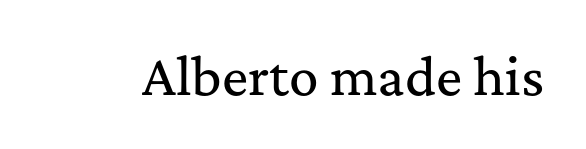
{"serif": "yes", "italic": "no", "width": "normal", "stroke_contrast": "medium", "x_height": "medium", "monospaced": "no", "underline": "no", "letter_spacing": "normal", "letter_spacing_em": 0.0, "glyph_px": 49}
